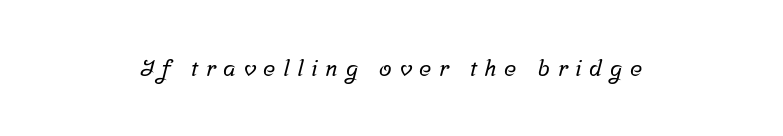
Loose tracking; the words dissolve into strings of separated letters. This rendering uses center alignment, leaving both contours irregular but symmetric. Descenders are the only things crossing below the line.
